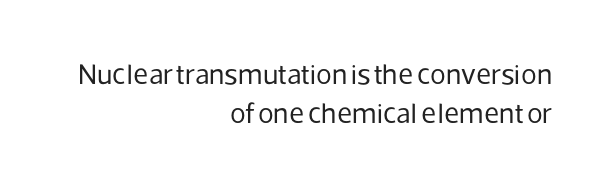
{"serif": "no", "italic": "no", "bold": "no", "weight": "regular", "width": "normal", "stroke_contrast": "low", "x_height": "medium", "monospaced": "no", "underline": "no", "align": "right", "line_spacing": "normal", "line_spacing_ratio": 1.35, "letter_spacing": "normal", "letter_spacing_em": 0.0, "glyph_px": 29}
